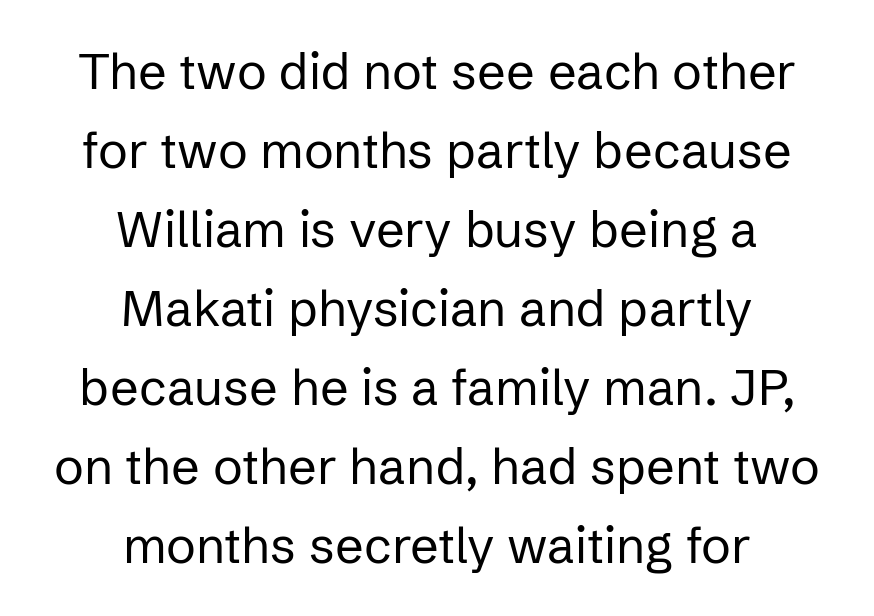
The face used here is proportionally spaced, like ordinary book or web type. Check where the strokes stop: nothing finishes them off — pure sans. Short note: letters normally spaced. The block of text has a typical density, with ordinary space between rows.
